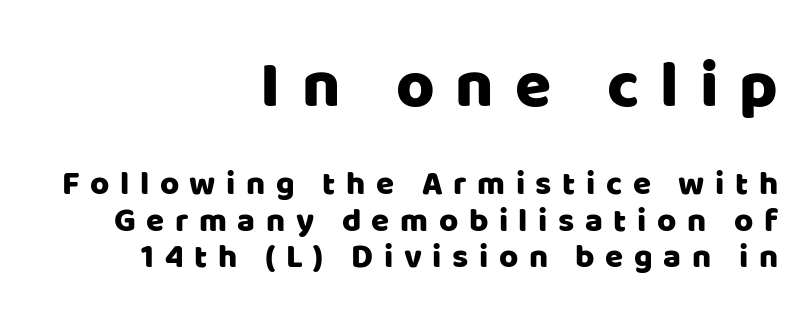
The image shows 66 px sans-serif type, upright; set right-aligned, tight line spacing (1.1x), unusually wide letter spacing (+0.32 em), not underlined; the first (top) block is 2.0x larger; low stroke contrast and a large x-height.
